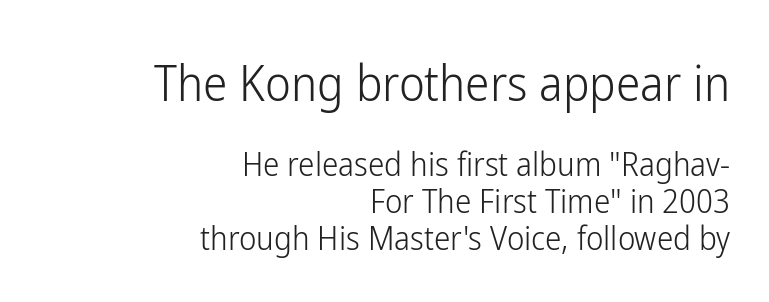
The image shows 49 px light, condensed sans-serif type, upright; set right-aligned, tight line spacing (1.13x), normal letter spacing, not underlined; the first (top) block is 1.48x larger; low stroke contrast and a medium x-height.
